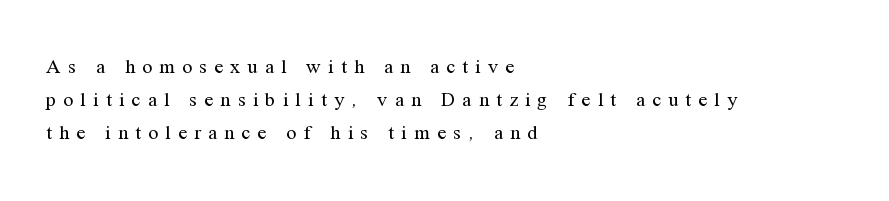
The image shows 20 px text type, upright; set left-aligned, normal line spacing (1.64x), unusually wide letter spacing (+0.36 em), not underlined.
